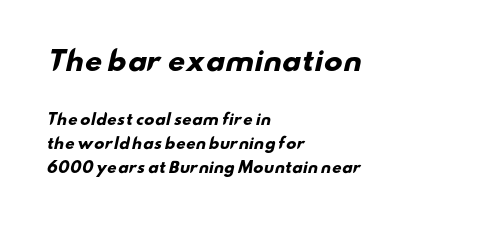
{"bold": "yes", "underline": "no", "align": "left", "line_spacing": "normal", "line_spacing_ratio": 1.61, "letter_spacing": "normal", "letter_spacing_em": 0.0, "larger_block": "first", "size_ratio": 1.8, "glyph_px": 27}
